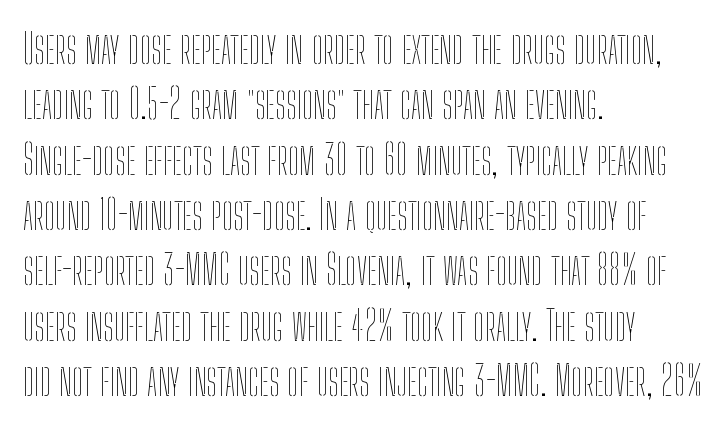
The image shows 41 px thin, condensed type, upright; set left-aligned, normal line spacing (1.35x), normal letter spacing, not underlined; low stroke contrast and a medium x-height.
